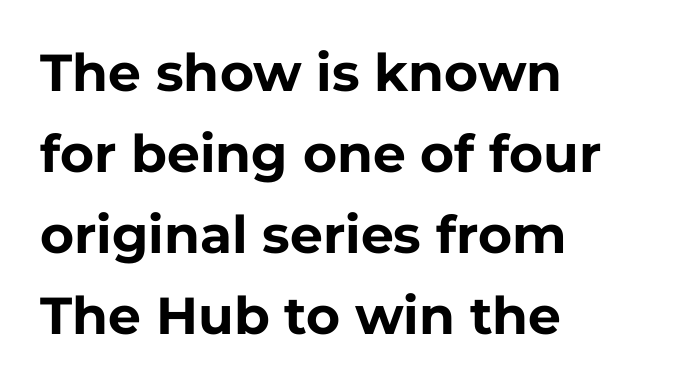
{"serif": "no", "italic": "no", "bold": "yes", "weight": "bold", "width": "normal", "stroke_contrast": "low", "x_height": "medium", "monospaced": "no", "underline": "no", "align": "left", "line_spacing": "normal", "line_spacing_ratio": 1.56, "letter_spacing": "normal", "letter_spacing_em": 0.0, "glyph_px": 52}
